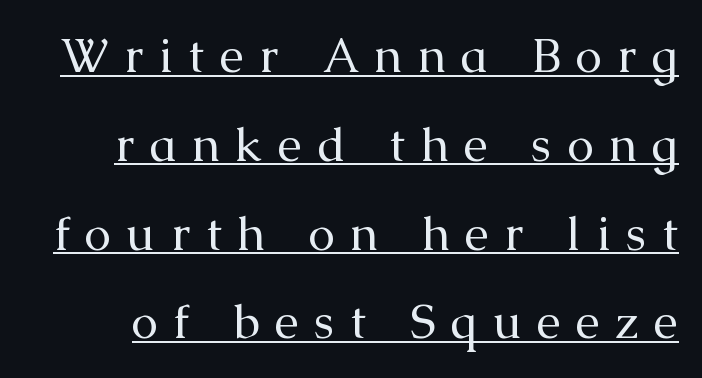
{"serif": "yes", "italic": "no", "bold": "no", "weight": "regular", "width": "normal", "stroke_contrast": "medium", "x_height": "medium", "monospaced": "no", "underline": "yes", "line_spacing_ratio": 1.85, "letter_spacing": "wide", "letter_spacing_em": 0.32, "glyph_px": 48}
